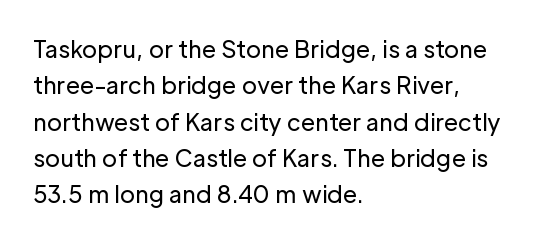
The image shows 23 px text type, upright; set left-aligned, normal line spacing (1.58x), normal letter spacing, not underlined.
